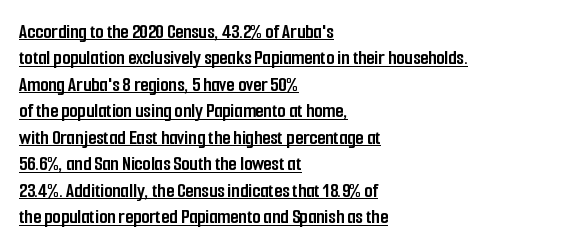
Q: Is the text bold? A: Yes.
Q: Is the text italic (slanted)? A: No, it is upright.
Q: Is the text underlined? A: Yes.
Q: How is the paragraph aligned? A: Left-aligned.
Q: Is the spacing between letters normal or unusually wide? A: Normal.
Q: Is the spacing between lines tight, normal or loose? A: Normal.
